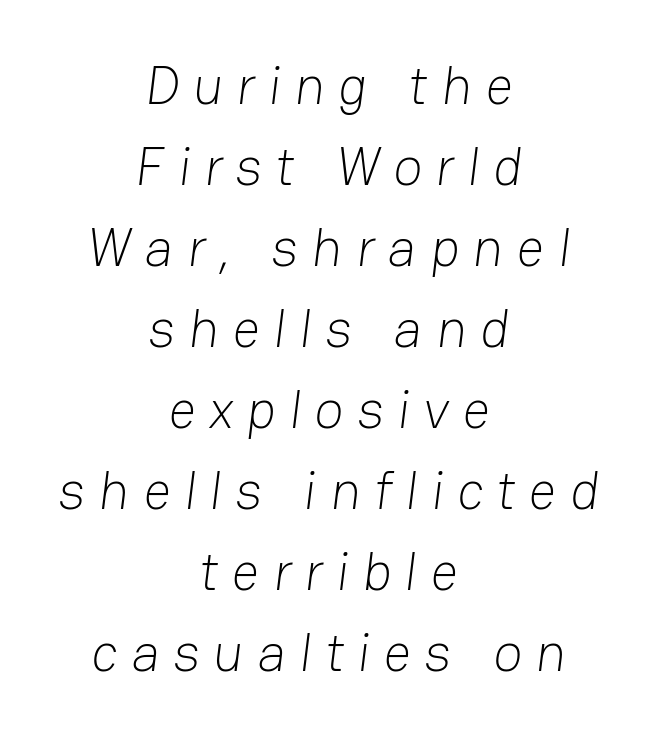
{"serif": "no", "bold": "no", "weight": "light", "width": "normal", "stroke_contrast": "low", "x_height": "medium", "monospaced": "no", "underline": "no", "align": "center", "line_spacing": "normal", "line_spacing_ratio": 1.5, "letter_spacing": "wide", "letter_spacing_em": 0.25, "glyph_px": 54}
